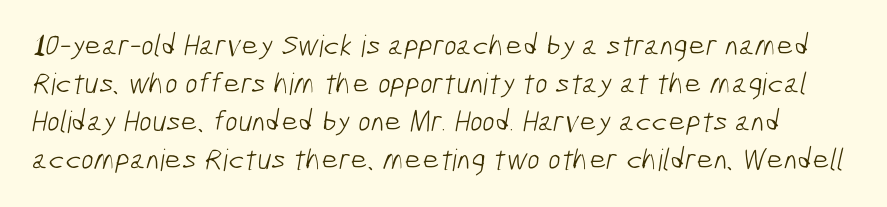
{"serif": "no", "bold": "no", "weight": "light", "width": "condensed", "stroke_contrast": "low", "x_height": "medium", "monospaced": "no", "underline": "no", "line_spacing": "normal", "line_spacing_ratio": 1.27, "letter_spacing": "normal", "letter_spacing_em": 0.0, "glyph_px": 30}
